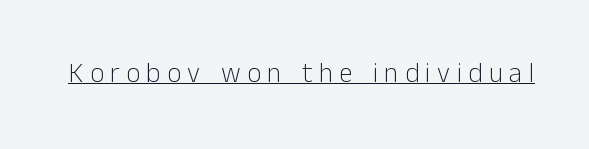
The image shows 27 px text type, upright; set unusually wide letter spacing (+0.24 em), underlined.
